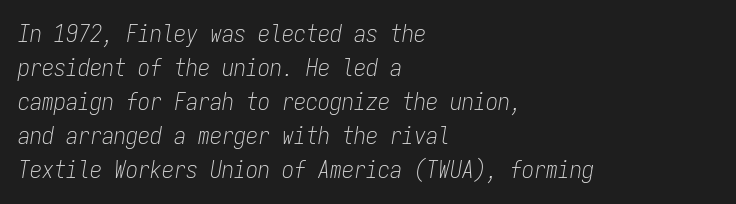
The image shows 24 px text type, italic (leaning right); set left-aligned, normal line spacing (1.42x), normal letter spacing, not underlined.
